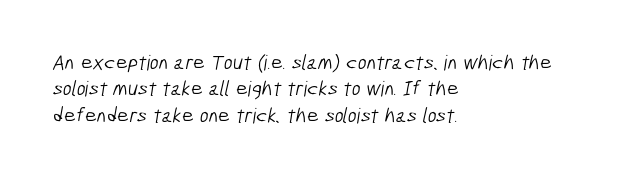
Q: Is the text bold? A: No.
Q: Is the text underlined? A: No.
Q: How is the paragraph aligned? A: Left-aligned.
Q: Is the spacing between letters normal or unusually wide? A: Normal.
Q: Is the spacing between lines tight, normal or loose? A: Normal.
